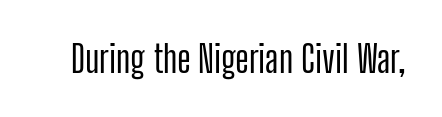
{"serif": "no", "italic": "no", "width": "condensed", "stroke_contrast": "low", "x_height": "medium", "monospaced": "no", "underline": "no", "letter_spacing": "normal", "letter_spacing_em": 0.0, "glyph_px": 37}
